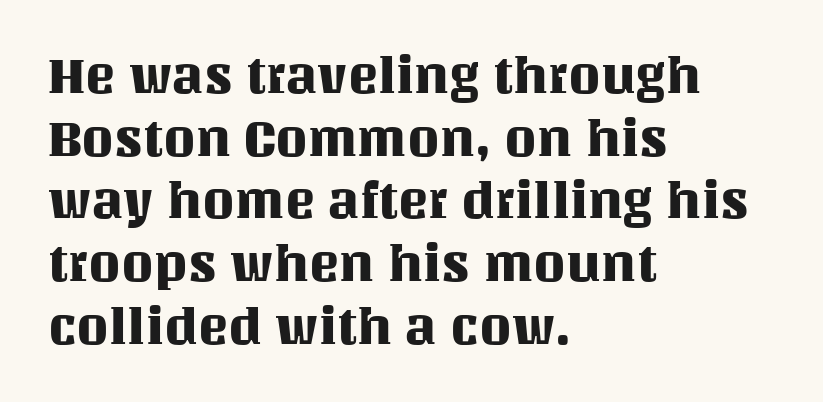
Q: Is the text italic (slanted)? A: No, it is upright.
Q: Is the text underlined? A: No.
Q: How is the paragraph aligned? A: Left-aligned.
Q: Is the spacing between letters normal or unusually wide? A: Normal.
Q: Width (condensed, normal, or wide)? A: Normal.
Q: Stroke contrast? A: Medium.
Q: x-height? A: Large.
Q: Monospaced? A: No.
